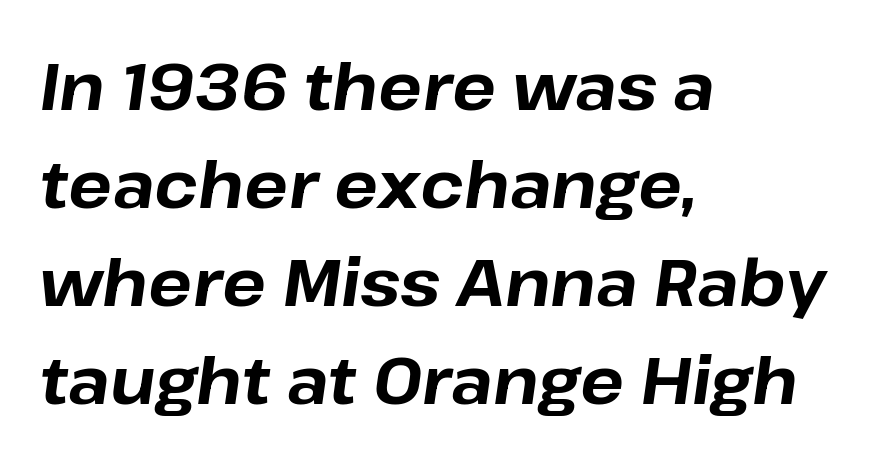
Q: Is the text bold? A: Yes.
Q: Is the text italic (slanted)? A: Yes, it leans right by about 8 degrees.
Q: Is the text underlined? A: No.
Q: How is the paragraph aligned? A: Left-aligned.
Q: Is the spacing between letters normal or unusually wide? A: Normal.
Q: Is the spacing between lines tight, normal or loose? A: Normal.
Q: Width (condensed, normal, or wide)? A: Normal.
Q: Stroke contrast? A: Low.
Q: x-height? A: Medium.
Q: Monospaced? A: No.
